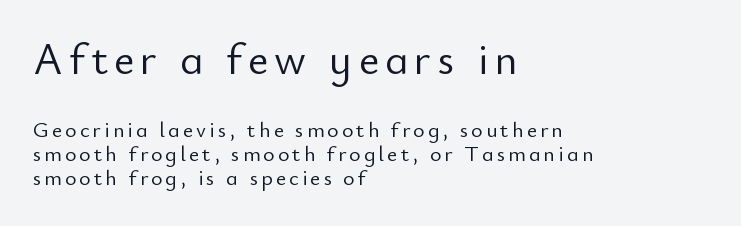
No extra ink here — the face is not bold. The rendering uses natural spacing where letterforms have individual widths. Does the lettering tilt? It doesn't — this is upright. Line starts are locked; line ends wander. One glance says dense: line gaps are narrower than usual.
